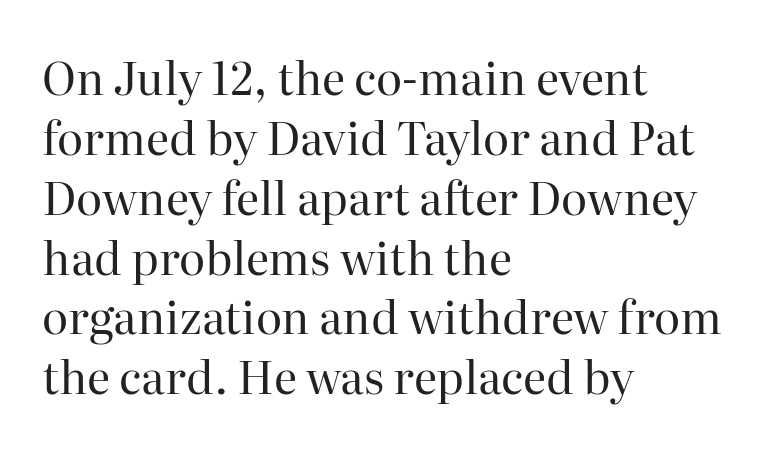
The image shows 45 px regular-weight serif type, upright; set left-aligned, normal line spacing (1.33x), normal letter spacing, not underlined; high stroke contrast and a medium x-height.
